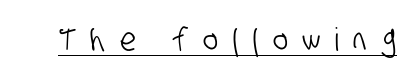
The image shows 32 px condensed sans-serif type; set unusually wide letter spacing (+0.45 em), underlined; low stroke contrast and a large x-height.
